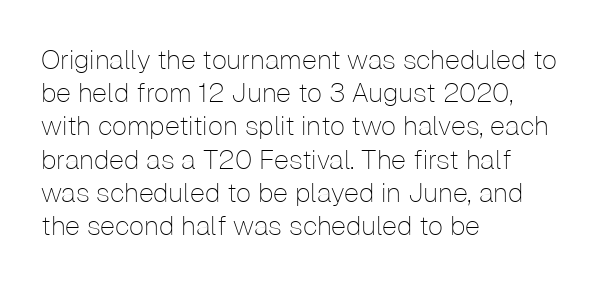
The zone under the glyphs is completely vacant. The passage is arranged the way most books set body copy — flush left. The type sits square on the baseline with zero lean. Weight: in the light-to-regular range. In terms of letterspacing, this is plain default setting.
